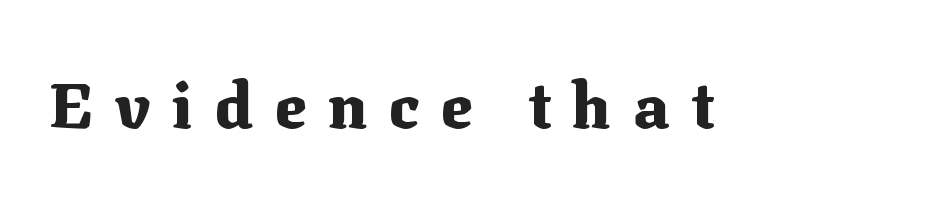
The image shows 64 px heavy serif type, upright; set unusually wide letter spacing (+0.34 em), not underlined; medium stroke contrast and a medium x-height.
